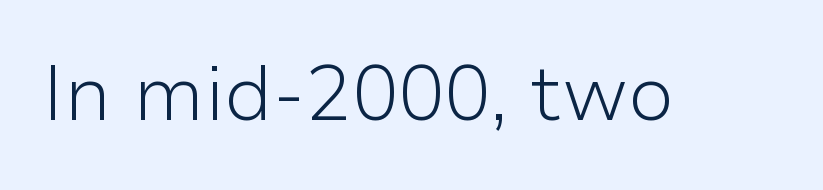
{"serif": "no", "italic": "no", "bold": "no", "weight": "light", "width": "normal", "stroke_contrast": "low", "x_height": "medium", "monospaced": "no", "underline": "no", "letter_spacing": "normal", "letter_spacing_em": 0.0, "glyph_px": 77}
